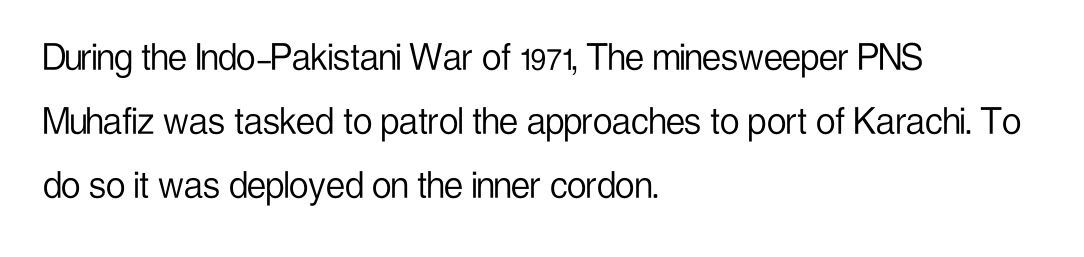
The paragraph has a hard left edge and a soft right edge. Does the type have serifs? No, each stem ends abruptly. Here the designer chose a conventional face with non-uniform glyph widths. How are the letters spaced? Ordinarily, with no added tracking.
